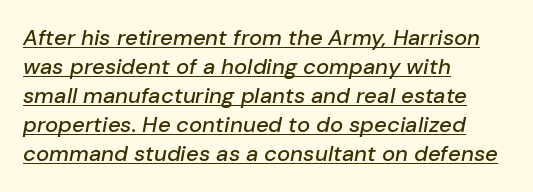
The image shows 22 px text type, italic (leaning right); set left-aligned, normal line spacing (1.32x), normal letter spacing, underlined.
